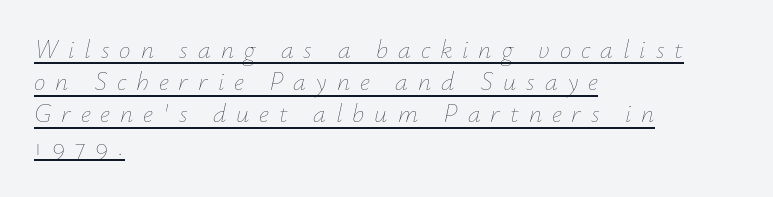
{"italic": "yes", "lean": "right", "slant_degrees": 12, "bold": "no", "underline": "yes", "align": "left", "line_spacing_ratio": 1.24, "letter_spacing": "wide", "letter_spacing_em": 0.38, "glyph_px": 26}
